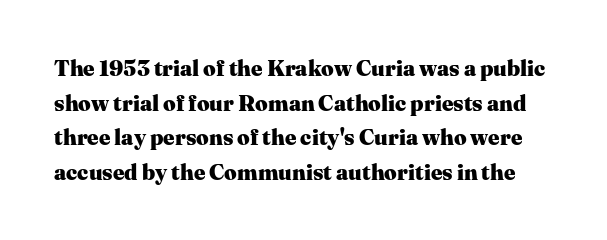
If you drew a line through each stem, it would be perfectly vertical. Does the leading feel generous? No, just average. Typesetter's note: full bold, strokes at maximum text heaviness. Is the letter spacing exaggerated? No — it looks like the ordinary default.
